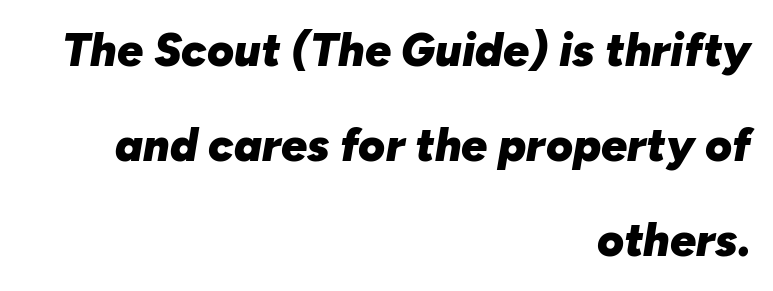
{"italic": "yes", "lean": "right", "slant_degrees": 10, "bold": "yes", "weight": "heavy", "width": "normal", "stroke_contrast": "low", "x_height": "medium", "monospaced": "no", "underline": "no", "align": "right", "line_spacing": "loose", "line_spacing_ratio": 2.07, "letter_spacing": "normal", "letter_spacing_em": 0.0, "glyph_px": 46}
